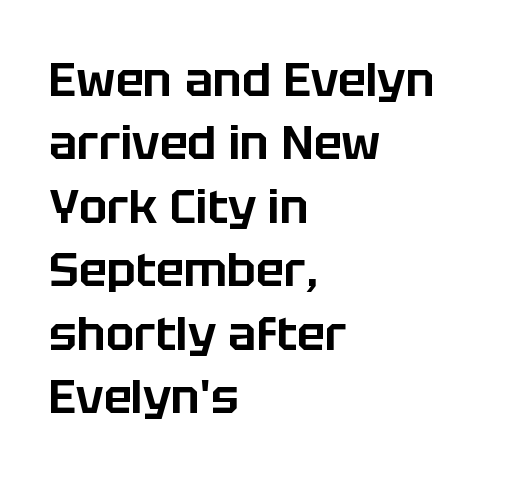
The image shows 47 px sans-serif type, upright; set left-aligned, normal line spacing (1.35x), normal letter spacing, not underlined; low stroke contrast and a large x-height.
